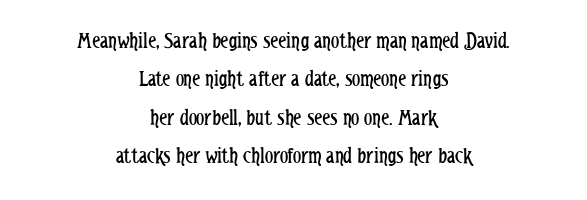
{"italic": "no", "bold": "no", "underline": "no", "align": "center", "line_spacing": "normal", "line_spacing_ratio": 1.67, "letter_spacing": "normal", "letter_spacing_em": 0.0, "glyph_px": 23}
